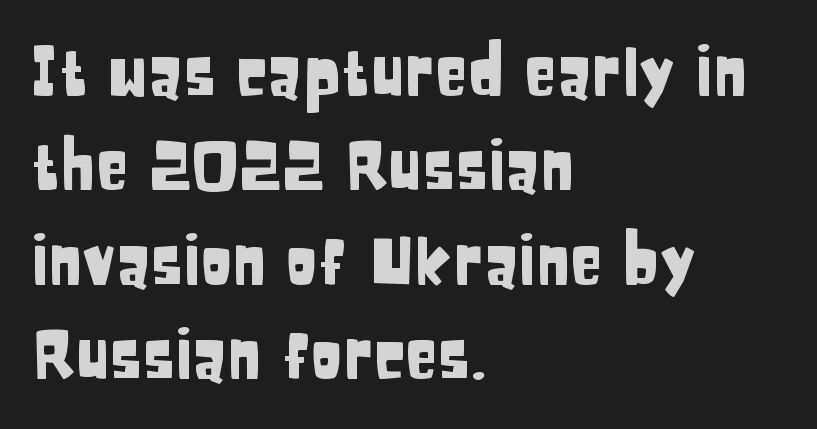
{"serif": "no", "italic": "no", "width": "condensed", "stroke_contrast": "low", "x_height": "large", "monospaced": "no", "underline": "no", "align": "left", "line_spacing": "normal", "line_spacing_ratio": 1.43, "letter_spacing": "normal", "letter_spacing_em": 0.0, "glyph_px": 66}
